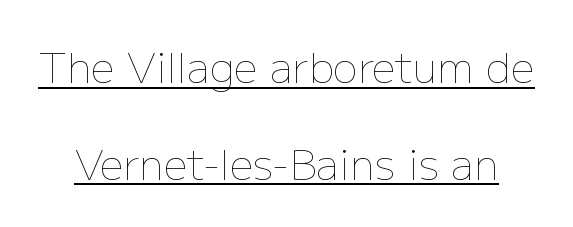
In designer terms, the underline attribute is active on this setting. Note the varied advance widths — an 'i' is clearly narrower than an 'm'. A typesetter would call this leading open, well beyond the default. Does the lettering tilt? It doesn't — this is upright. The font is comparable to plain body text, perhaps lighter.
